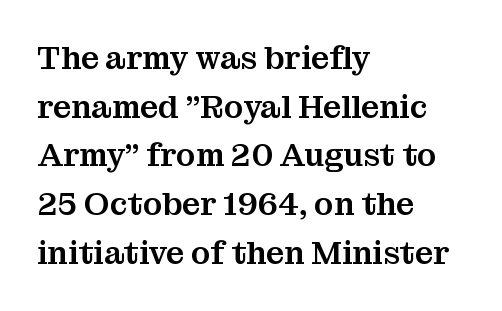
The passage is arranged the way most books set body copy — flush left. Interline gaps are of average width in this sample. The space beneath each line is pristine and unruled. The horizontal fit of the characters is conventional and even.
